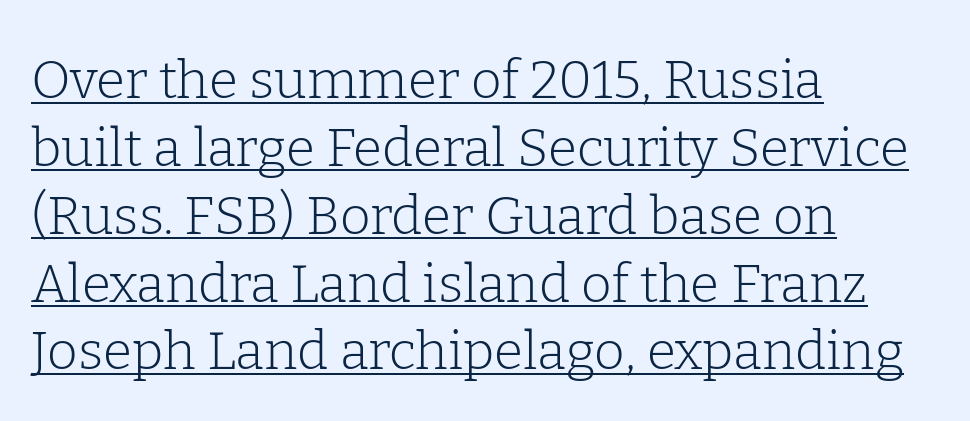
The image shows 53 px light serif type, upright; set left-aligned, normal line spacing (1.28x), normal letter spacing, underlined; low stroke contrast and a medium x-height.
